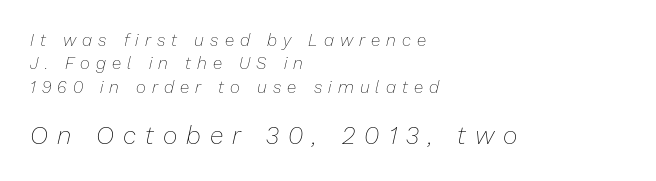
The typesetting does not lean heavy: it is not bold. Each line starts at the same left margin while the right side varies. Spacing between characters has been opened up far beyond the box default. If you squint, the bottom block still reads clearly — it's the larger of the two. Just letters on the line, the space beneath them empty.
